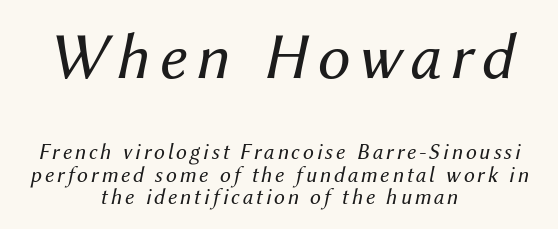
The image shows 66 px regular-weight type, italic (leaning right); set centered, tight line spacing (1.02x), not underlined; the first (top) block is 3.0x larger; medium stroke contrast and a medium x-height.
